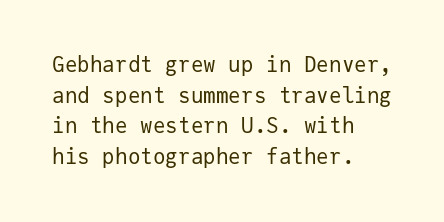
{"italic": "no", "bold": "no", "underline": "no", "align": "left", "line_spacing": "normal", "line_spacing_ratio": 1.46, "letter_spacing": "normal", "letter_spacing_em": 0.0, "glyph_px": 21}
